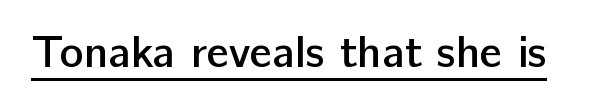
{"serif": "no", "italic": "no", "bold": "semi", "weight": "semibold", "width": "normal", "stroke_contrast": "low", "x_height": "medium", "monospaced": "no", "underline": "yes", "letter_spacing": "normal", "letter_spacing_em": 0.0, "glyph_px": 45}
